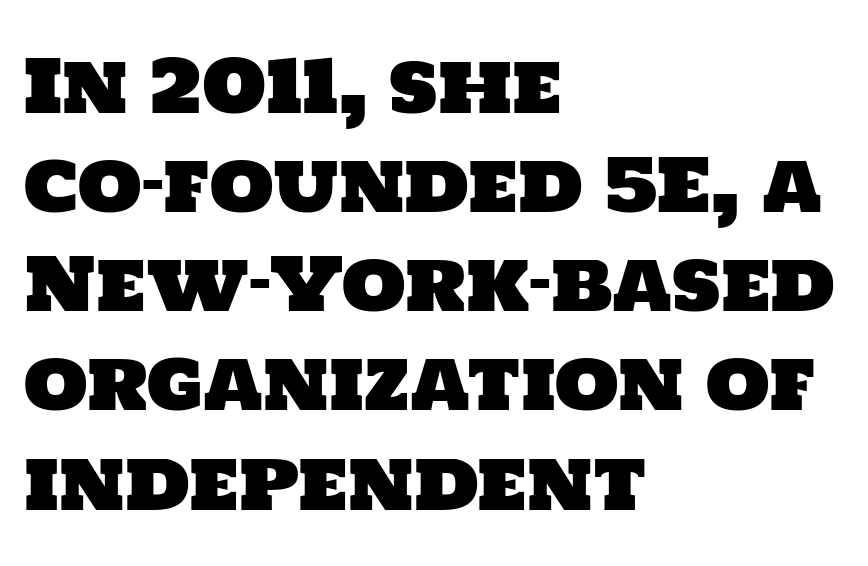
Q: Is the typeface a serif or a sans-serif typeface? A: Sans-serif.
Q: Is the text underlined? A: No.
Q: How is the paragraph aligned? A: Left-aligned.
Q: Is the spacing between letters normal or unusually wide? A: Normal.
Q: Is the spacing between lines tight, normal or loose? A: Normal.
Q: Width (condensed, normal, or wide)? A: Normal.
Q: Stroke contrast? A: Low.
Q: x-height? A: Large.
Q: Monospaced? A: No.
